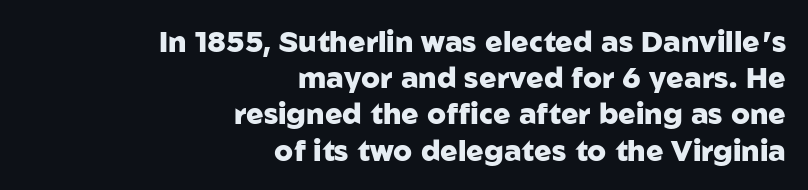
Q: Is the text bold? A: Yes.
Q: Is the text italic (slanted)? A: No, it is upright.
Q: Is the typeface a serif or a sans-serif typeface? A: Sans-serif.
Q: Is the text underlined? A: No.
Q: How is the paragraph aligned? A: Right-aligned.
Q: Is the spacing between letters normal or unusually wide? A: Normal.
Q: Is the spacing between lines tight, normal or loose? A: Normal.
Q: Width (condensed, normal, or wide)? A: Normal.
Q: Stroke contrast? A: Low.
Q: x-height? A: Medium.
Q: Monospaced? A: No.
